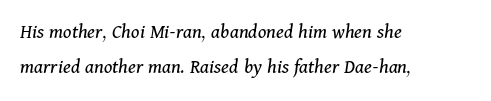
{"italic": "yes", "lean": "right", "slant_degrees": 11, "bold": "no", "underline": "no", "align": "left", "line_spacing": "normal", "line_spacing_ratio": 1.67, "letter_spacing": "normal", "letter_spacing_em": 0.0, "glyph_px": 21}
